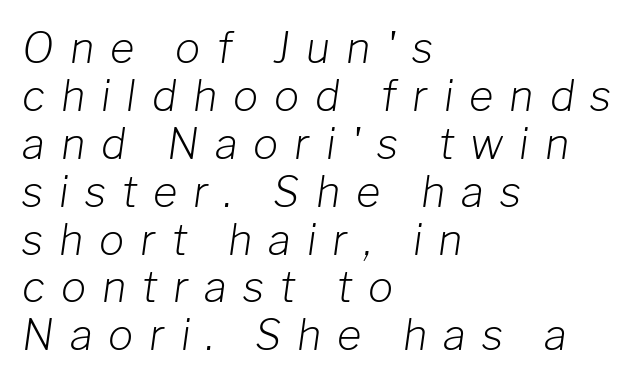
Q: Is the text bold? A: No.
Q: Is the text italic (slanted)? A: Yes, it leans right by about 8 degrees.
Q: Is the text underlined? A: No.
Q: How is the paragraph aligned? A: Left-aligned.
Q: Is the spacing between letters normal or unusually wide? A: Unusually wide.
Q: Is the spacing between lines tight, normal or loose? A: Tight.
Q: Width (condensed, normal, or wide)? A: Normal.
Q: Stroke contrast? A: Low.
Q: x-height? A: Medium.
Q: Monospaced? A: No.
